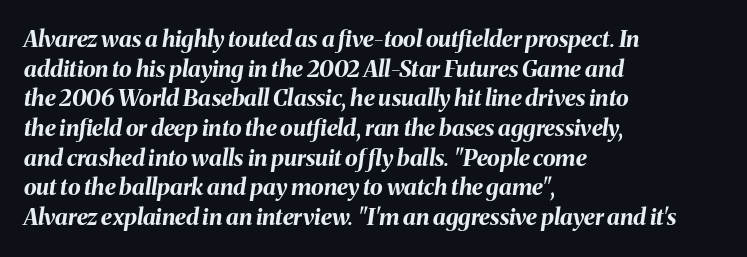
Q: Is the text bold? A: Yes.
Q: Is the text italic (slanted)? A: Yes, it leans right by about 8 degrees.
Q: Is the text underlined? A: No.
Q: How is the paragraph aligned? A: Left-aligned.
Q: Is the spacing between letters normal or unusually wide? A: Normal.
Q: Is the spacing between lines tight, normal or loose? A: Normal.
